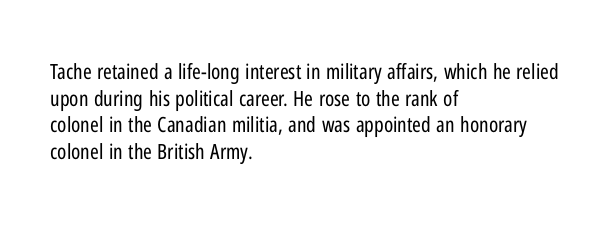
{"italic": "no", "bold": "no", "underline": "no", "align": "left", "line_spacing": "normal", "line_spacing_ratio": 1.27, "letter_spacing": "normal", "letter_spacing_em": 0.0, "glyph_px": 21}
